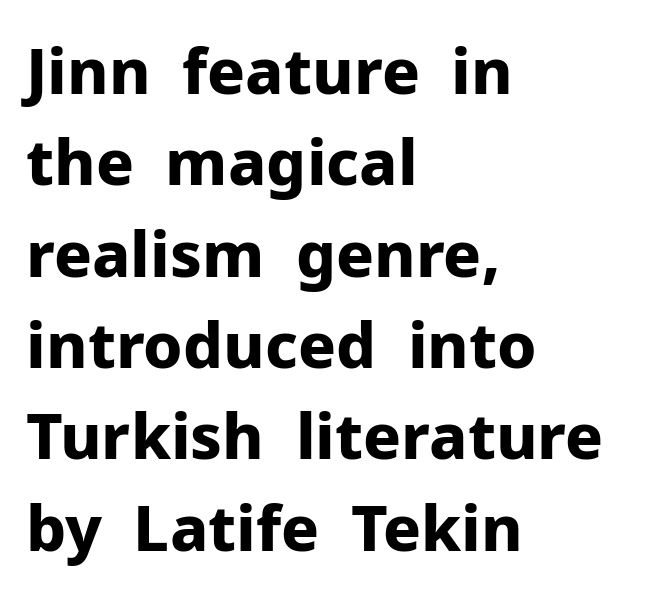
The image shows 63 px bold sans-serif type, upright; set left-aligned, normal line spacing (1.45x), normal letter spacing, not underlined; low stroke contrast and a medium x-height.
